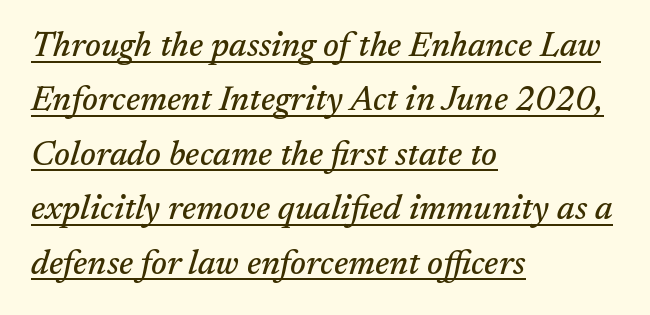
The image shows 34 px serif type, italic (leaning right); set left-aligned, normal line spacing (1.6x), normal letter spacing, underlined; medium stroke contrast and a medium x-height.
